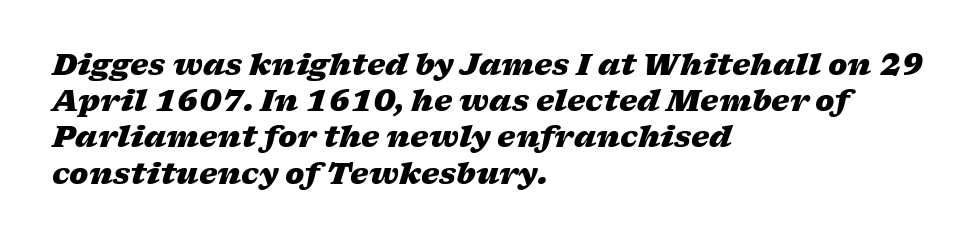
Note the varied advance widths — an 'i' is clearly narrower than an 'm'. The passage is arranged the way most books set body copy — flush left. Characters follow at the spacing the type designer built in. When letters slant like this, we call the style italic. These words are printed bold, with thick strokes throughout. Each new line begins a customary step beneath the previous one.
